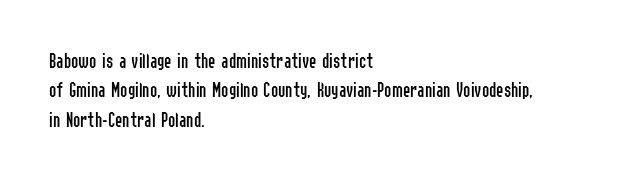
Bare-footed words on every line. Every stem runs plumb, perpendicular to the baseline. The typesetting does not lean heavy: it is not bold. Tracking value appears to be zero — textbook default spacing. The vertical gap from one line to the next is medium.
